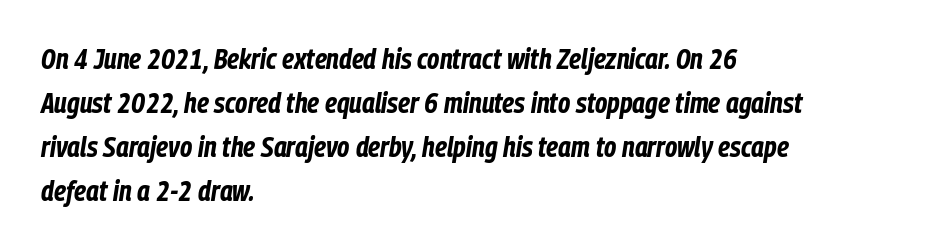
{"italic": "yes", "lean": "right", "slant_degrees": 9, "bold": "yes", "weight": "bold", "width": "condensed", "stroke_contrast": "low", "x_height": "medium", "monospaced": "no", "underline": "no", "align": "left", "line_spacing": "normal", "line_spacing_ratio": 1.57, "letter_spacing": "normal", "letter_spacing_em": 0.0, "glyph_px": 28}
